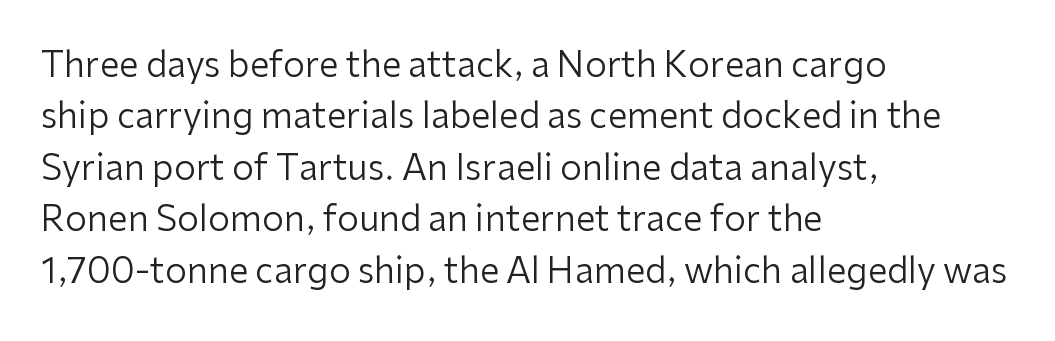
{"serif": "no", "italic": "no", "bold": "no", "weight": "regular", "width": "normal", "stroke_contrast": "low", "x_height": "medium", "monospaced": "no", "underline": "no", "align": "left", "line_spacing": "normal", "line_spacing_ratio": 1.47, "letter_spacing": "normal", "letter_spacing_em": 0.0, "glyph_px": 35}
